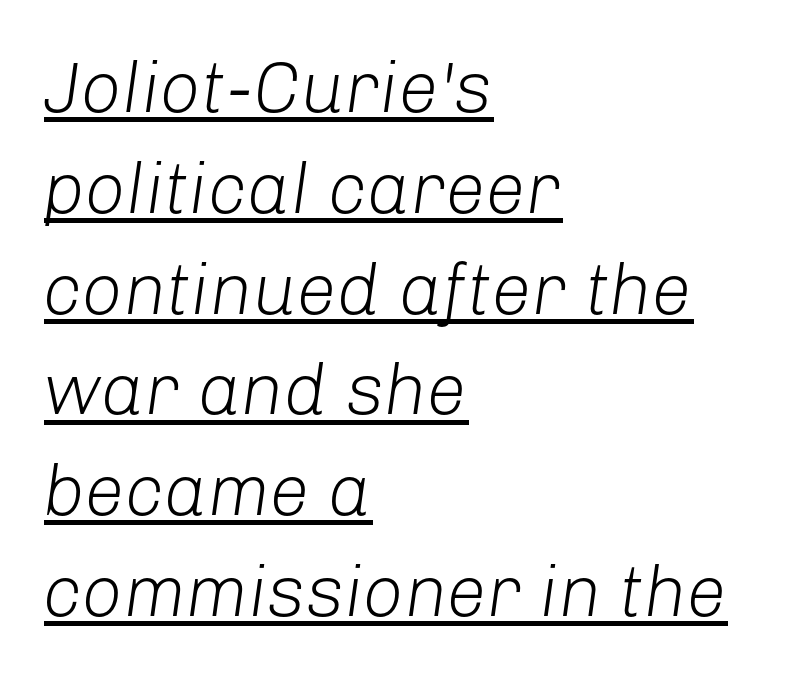
The image shows 72 px light type, italic (leaning right); set left-aligned, normal line spacing (1.4x), normal letter spacing, underlined; low stroke contrast and a medium x-height.
